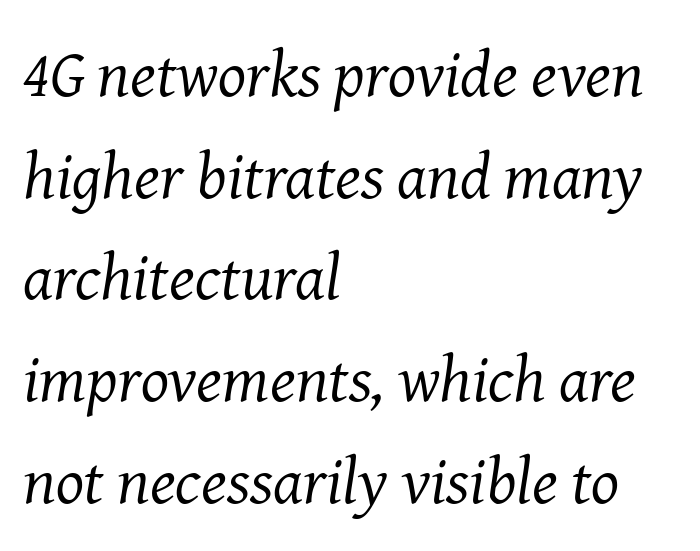
Rendered with sloped, italic letterforms. Leftover space on each line is placed entirely after the last word. The space between consecutive lines is moderate. The passage shown is not underscored anywhere. This sample has the flowing, uneven cadence of proportional lettering. Nothing unusual about the tracking: characters are spaced as the font intends.
